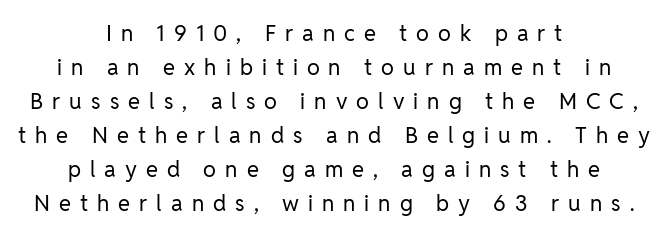
Q: Is the text bold? A: No.
Q: Is the text italic (slanted)? A: No, it is upright.
Q: Is the text underlined? A: No.
Q: How is the paragraph aligned? A: Centered.
Q: Is the spacing between letters normal or unusually wide? A: Unusually wide.
Q: Is the spacing between lines tight, normal or loose? A: Normal.
